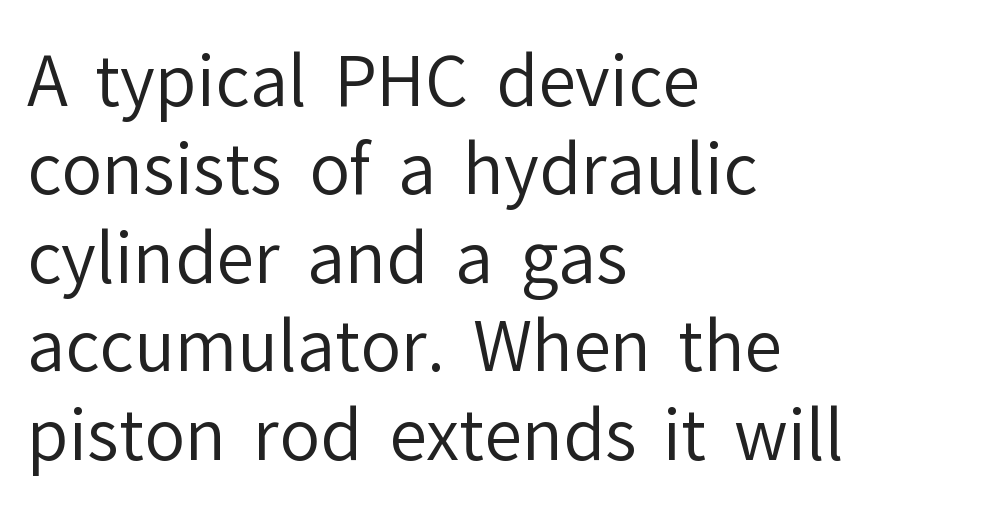
{"serif": "no", "italic": "no", "bold": "no", "weight": "regular", "width": "normal", "stroke_contrast": "low", "x_height": "medium", "monospaced": "no", "underline": "no", "align": "left", "line_spacing": "normal", "line_spacing_ratio": 1.3, "letter_spacing": "normal", "letter_spacing_em": 0.0, "glyph_px": 68}
